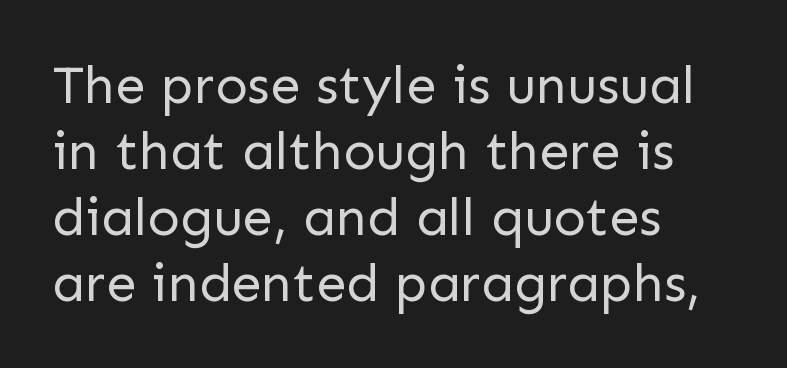
{"serif": "no", "italic": "no", "bold": "no", "weight": "regular", "width": "normal", "stroke_contrast": "low", "x_height": "medium", "monospaced": "no", "underline": "no", "align": "left", "line_spacing_ratio": 1.22, "letter_spacing": "normal", "letter_spacing_em": 0.0, "glyph_px": 54}
